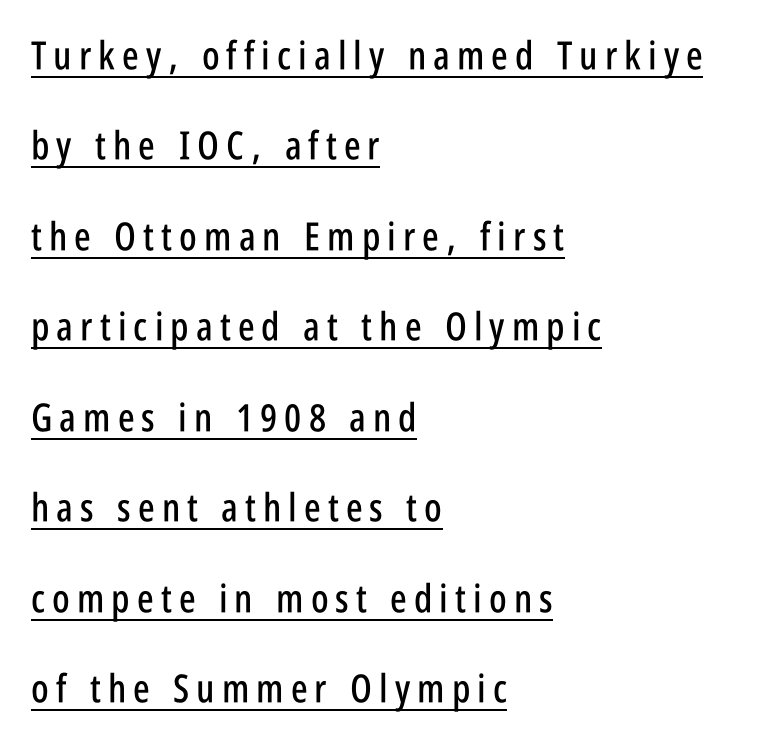
Q: Is the text italic (slanted)? A: No, it is upright.
Q: Is the typeface a serif or a sans-serif typeface? A: Sans-serif.
Q: Is the text underlined? A: Yes.
Q: How is the paragraph aligned? A: Left-aligned.
Q: Is the spacing between lines tight, normal or loose? A: Loose.
Q: Width (condensed, normal, or wide)? A: Condensed.
Q: Stroke contrast? A: Low.
Q: x-height? A: Large.
Q: Monospaced? A: No.
